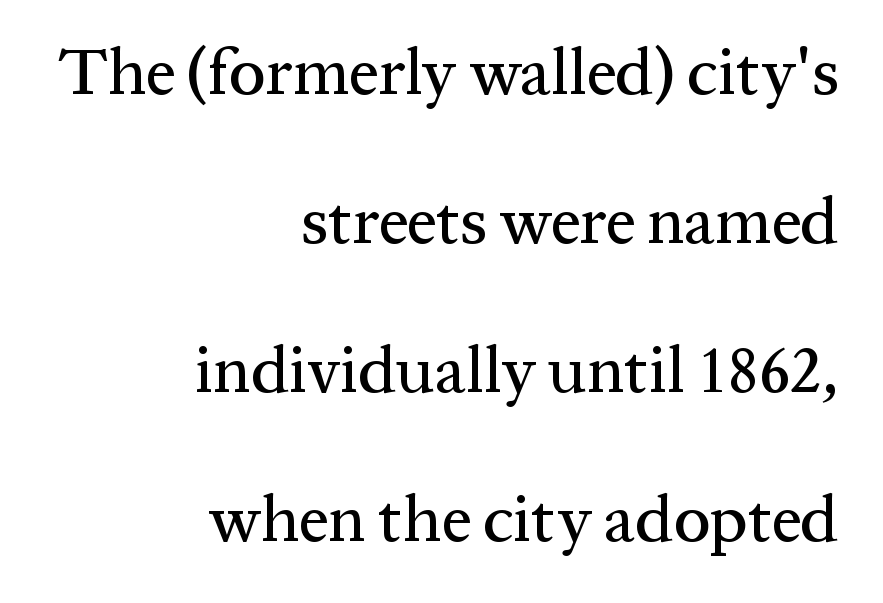
Q: Is the text italic (slanted)? A: No, it is upright.
Q: Is the typeface a serif or a sans-serif typeface? A: Serif.
Q: Is the text underlined? A: No.
Q: How is the paragraph aligned? A: Right-aligned.
Q: Is the spacing between letters normal or unusually wide? A: Normal.
Q: Is the spacing between lines tight, normal or loose? A: Loose.
Q: Width (condensed, normal, or wide)? A: Normal.
Q: Stroke contrast? A: Medium.
Q: x-height? A: Medium.
Q: Monospaced? A: No.
